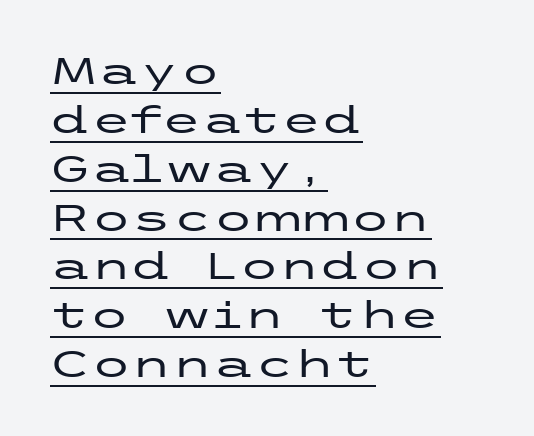
Q: Is the text italic (slanted)? A: No, it is upright.
Q: Is the typeface a serif or a sans-serif typeface? A: Sans-serif.
Q: Is the text underlined? A: Yes.
Q: How is the paragraph aligned? A: Left-aligned.
Q: Is the spacing between letters normal or unusually wide? A: Normal.
Q: Is the spacing between lines tight, normal or loose? A: Normal.
Q: Width (condensed, normal, or wide)? A: Wide.
Q: Stroke contrast? A: Low.
Q: x-height? A: Medium.
